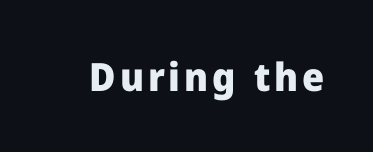
{"serif": "no", "italic": "no", "bold": "yes", "weight": "heavy", "width": "normal", "stroke_contrast": "low", "x_height": "medium", "monospaced": "no", "underline": "no", "glyph_px": 39}
